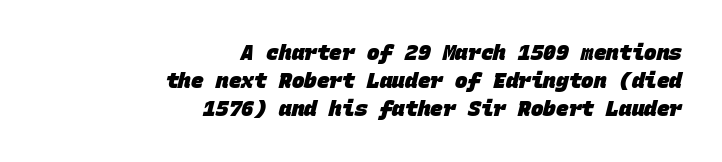
Q: Is the text bold? A: Yes.
Q: Is the text underlined? A: No.
Q: How is the paragraph aligned? A: Right-aligned.
Q: Is the spacing between letters normal or unusually wide? A: Normal.
Q: Is the spacing between lines tight, normal or loose? A: Normal.
